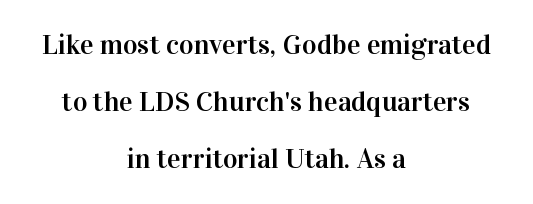
The image shows 28 px serif type, upright; set centered, loose line spacing (2.04x), normal letter spacing, not underlined; high stroke contrast and a medium x-height.
